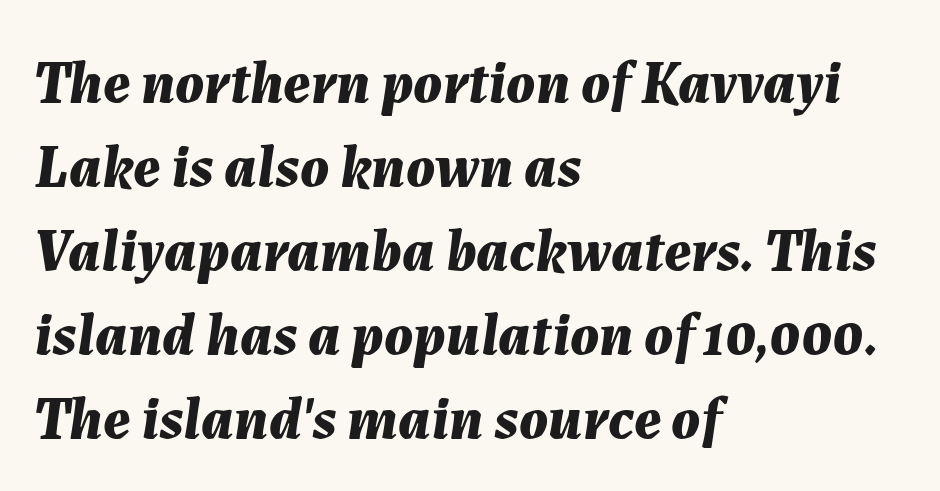
Q: Is the text bold? A: Yes.
Q: Is the text italic (slanted)? A: Yes, it leans right by about 7 degrees.
Q: Is the text underlined? A: No.
Q: How is the paragraph aligned? A: Left-aligned.
Q: Is the spacing between letters normal or unusually wide? A: Normal.
Q: Is the spacing between lines tight, normal or loose? A: Normal.
Q: Width (condensed, normal, or wide)? A: Normal.
Q: Stroke contrast? A: Medium.
Q: x-height? A: Medium.
Q: Monospaced? A: No.
